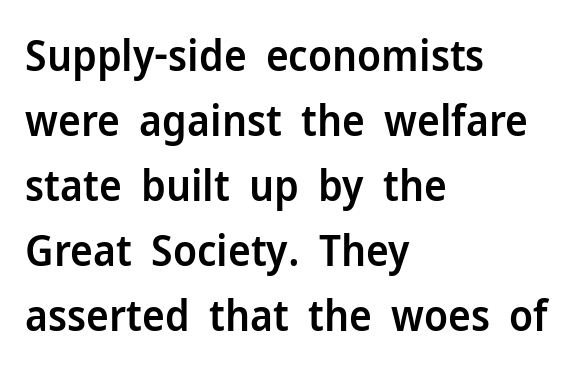
{"serif": "no", "italic": "no", "bold": "semi", "weight": "semibold", "width": "normal", "stroke_contrast": "low", "x_height": "medium", "monospaced": "no", "underline": "no", "align": "left", "line_spacing": "normal", "line_spacing_ratio": 1.51, "letter_spacing": "normal", "letter_spacing_em": 0.0, "glyph_px": 43}
